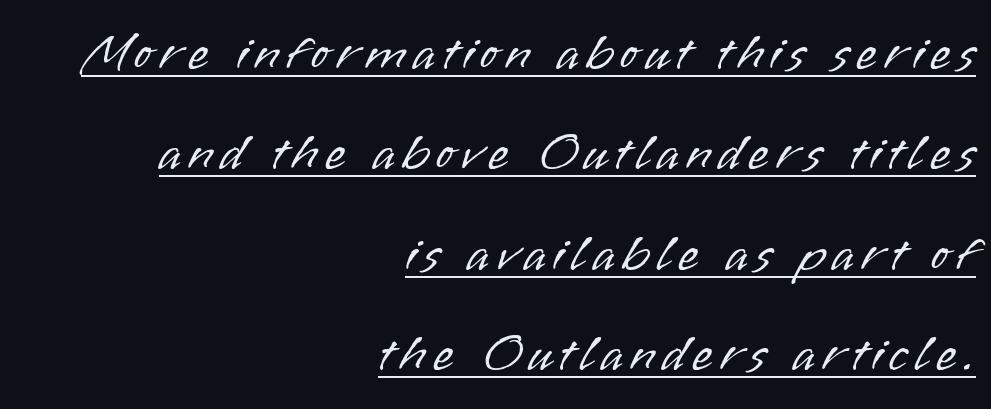
The image shows 54 px light sans-serif type; set right-aligned, line spacing 1.86x, underlined; low stroke contrast and a small x-height.
